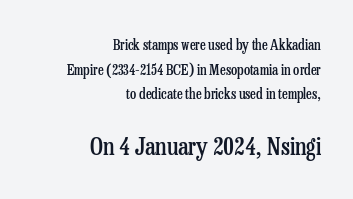
Q: Is the text bold? A: Semi-bold.
Q: Is the text italic (slanted)? A: No, it is upright.
Q: Is the text underlined? A: No.
Q: How is the paragraph aligned? A: Right-aligned.
Q: Is the spacing between letters normal or unusually wide? A: Normal.
Q: Which block of text is set in a larger size, the first (top) or the second (bottom)? A: The second (bottom) one.
